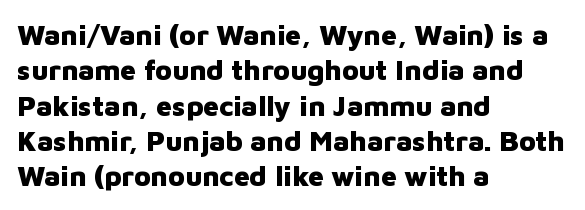
Glyph-to-glyph distance matches everyday printed text. Whoever set this chose a conventional vertical rhythm. Horizontally, the lines are justified to the leading edge only. The letters advance in unequal steps, a hallmark of proportional type.
